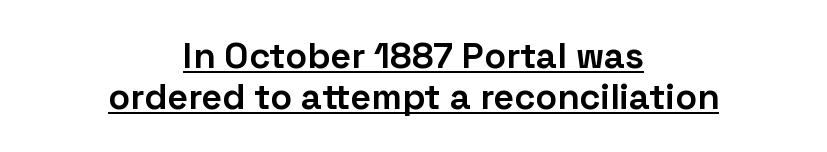
Q: Is the text bold? A: Yes.
Q: Is the text italic (slanted)? A: No, it is upright.
Q: Is the typeface a serif or a sans-serif typeface? A: Sans-serif.
Q: Is the text underlined? A: Yes.
Q: How is the paragraph aligned? A: Centered.
Q: Is the spacing between letters normal or unusually wide? A: Normal.
Q: Is the spacing between lines tight, normal or loose? A: Tight.
Q: Width (condensed, normal, or wide)? A: Normal.
Q: Stroke contrast? A: Low.
Q: x-height? A: Medium.
Q: Monospaced? A: No.
